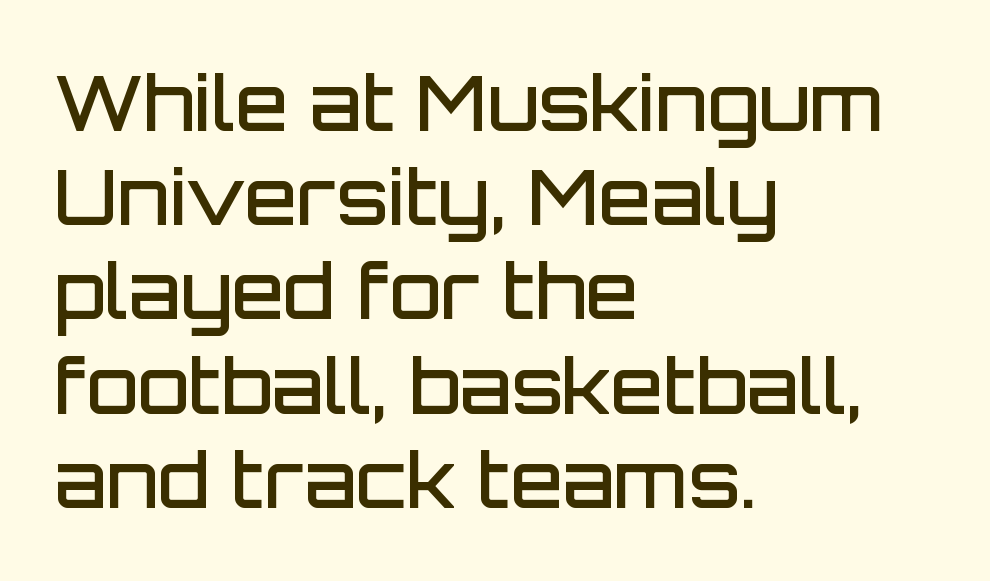
{"serif": "no", "italic": "no", "bold": "semi", "weight": "semibold", "width": "normal", "stroke_contrast": "low", "x_height": "large", "monospaced": "no", "underline": "no", "align": "left", "line_spacing_ratio": 1.24, "letter_spacing": "normal", "letter_spacing_em": 0.0, "glyph_px": 76}
